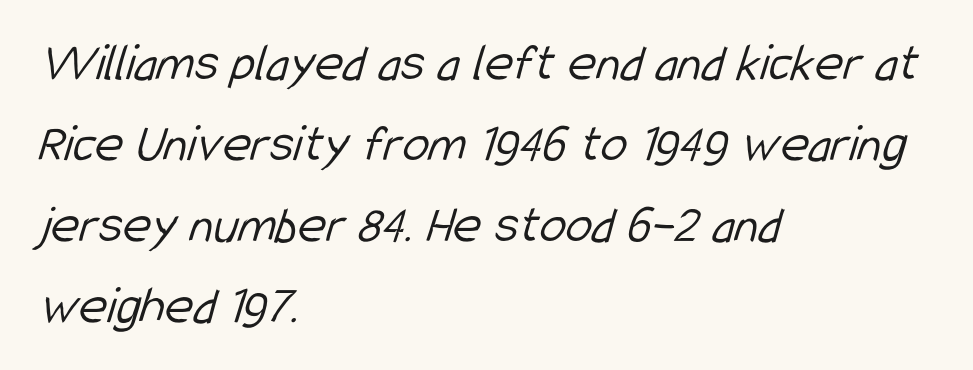
The image shows 54 px light, condensed sans-serif type; set left-aligned, normal line spacing (1.5x), normal letter spacing, not underlined; low stroke contrast and a medium x-height.
